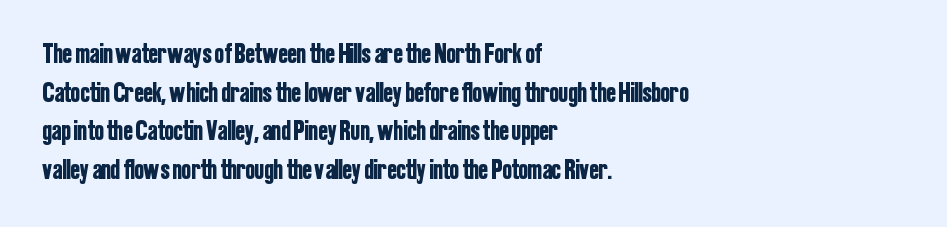
The image shows 28 px condensed sans-serif type, upright; set left-aligned, normal line spacing (1.38x), normal letter spacing, not underlined; low stroke contrast and a medium x-height.
